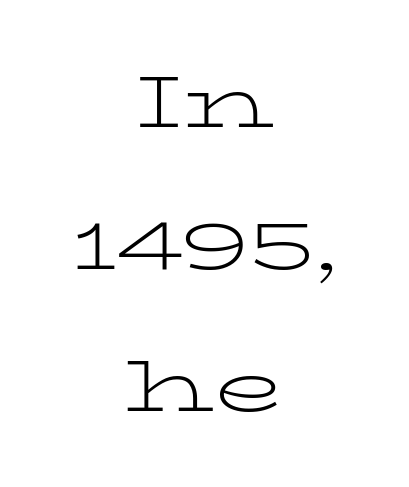
The image shows 72 px light, wide serif type, upright; set centered, loose line spacing (1.97x), normal letter spacing, not underlined; low stroke contrast and a medium x-height.
